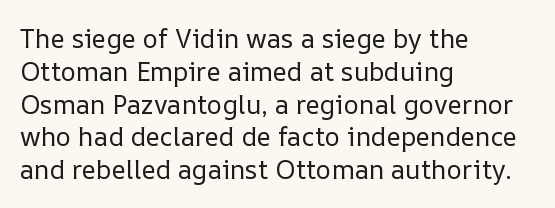
The image shows 26 px text type, upright; set left-aligned, normal line spacing (1.26x), normal letter spacing, not underlined.
